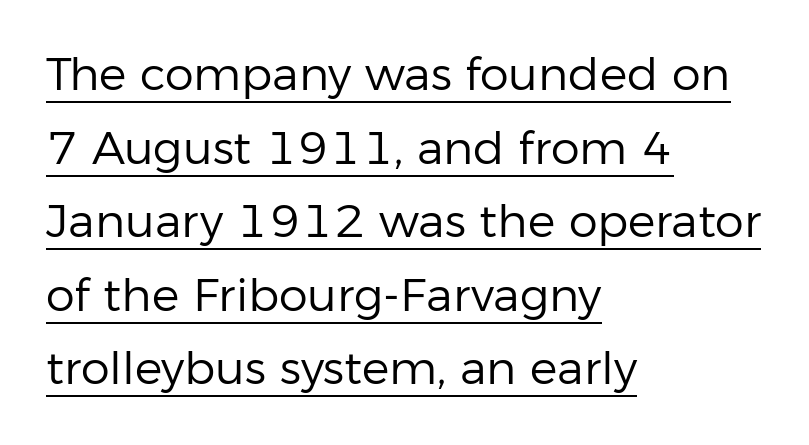
The setting favours the left margin, as ordinary paragraphs usually do. The letters advance in unequal steps, a hallmark of proportional type. The rendering uses a moderate line-height, typical for paragraphs. This sample carries an underscore along the baseline area. Unbolded letterforms with no extra heft.
